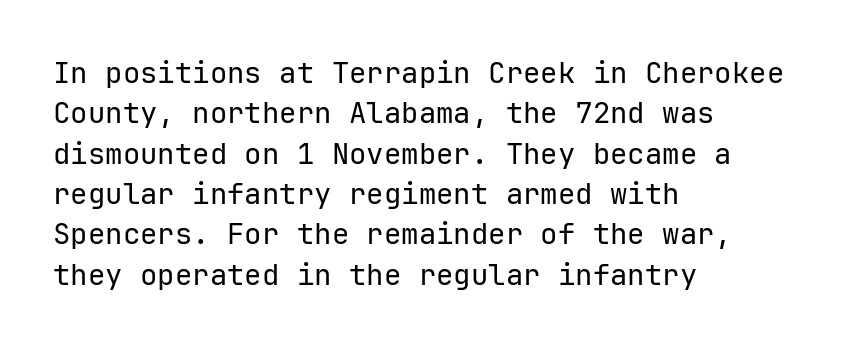
The image shows 29 px regular-weight sans-serif type, upright, monospaced; set left-aligned, normal line spacing (1.39x), normal letter spacing, not underlined; low stroke contrast and a medium x-height.
